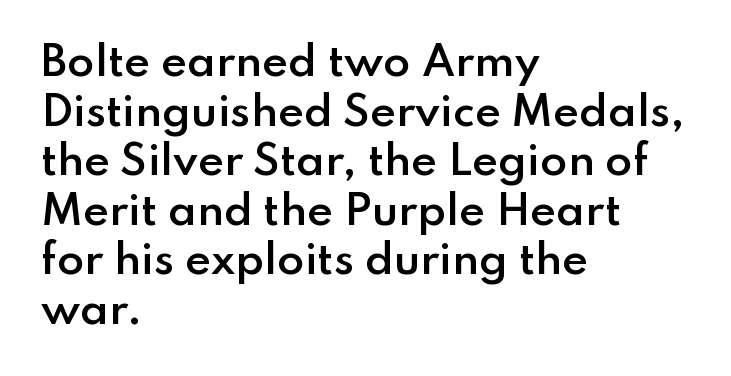
Q: Is the text bold? A: Semi-bold.
Q: Is the text italic (slanted)? A: No, it is upright.
Q: Is the typeface a serif or a sans-serif typeface? A: Sans-serif.
Q: Is the text underlined? A: No.
Q: How is the paragraph aligned? A: Left-aligned.
Q: Is the spacing between letters normal or unusually wide? A: Normal.
Q: Width (condensed, normal, or wide)? A: Normal.
Q: Stroke contrast? A: Low.
Q: x-height? A: Small.
Q: Monospaced? A: No.
